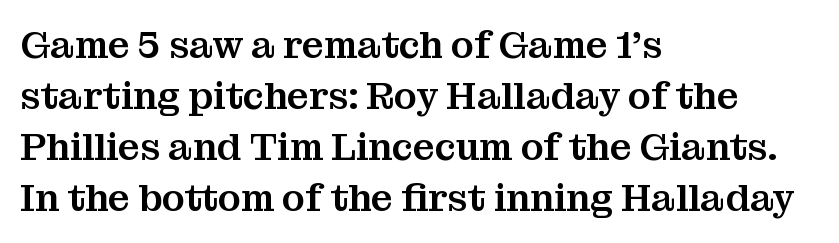
Q: Is the text italic (slanted)? A: No, it is upright.
Q: Is the typeface a serif or a sans-serif typeface? A: Serif.
Q: Is the text underlined? A: No.
Q: How is the paragraph aligned? A: Left-aligned.
Q: Is the spacing between letters normal or unusually wide? A: Normal.
Q: Is the spacing between lines tight, normal or loose? A: Normal.
Q: Width (condensed, normal, or wide)? A: Normal.
Q: Stroke contrast? A: Medium.
Q: x-height? A: Medium.
Q: Monospaced? A: No.
